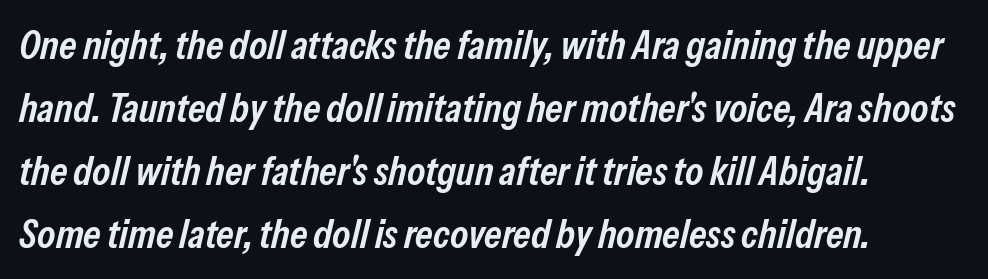
The image shows 41 px semibold, condensed type, italic (leaning right); set left-aligned, normal line spacing (1.54x), normal letter spacing, not underlined; low stroke contrast and a medium x-height.
